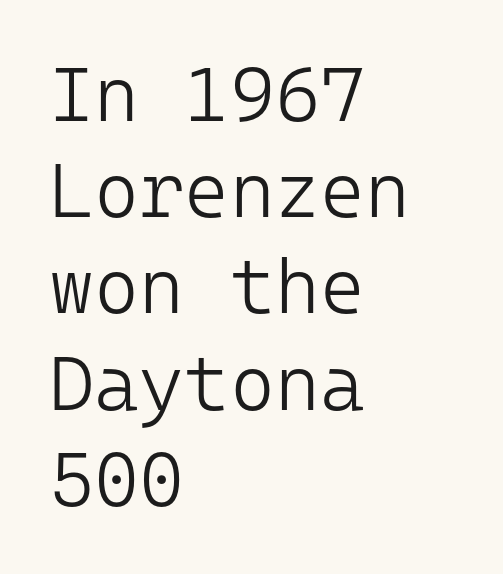
{"serif": "no", "italic": "no", "bold": "no", "weight": "light", "width": "normal", "stroke_contrast": "low", "x_height": "medium", "monospaced": "yes", "underline": "no", "align": "left", "line_spacing": "normal", "line_spacing_ratio": 1.25, "letter_spacing": "normal", "letter_spacing_em": 0.0, "glyph_px": 77}
